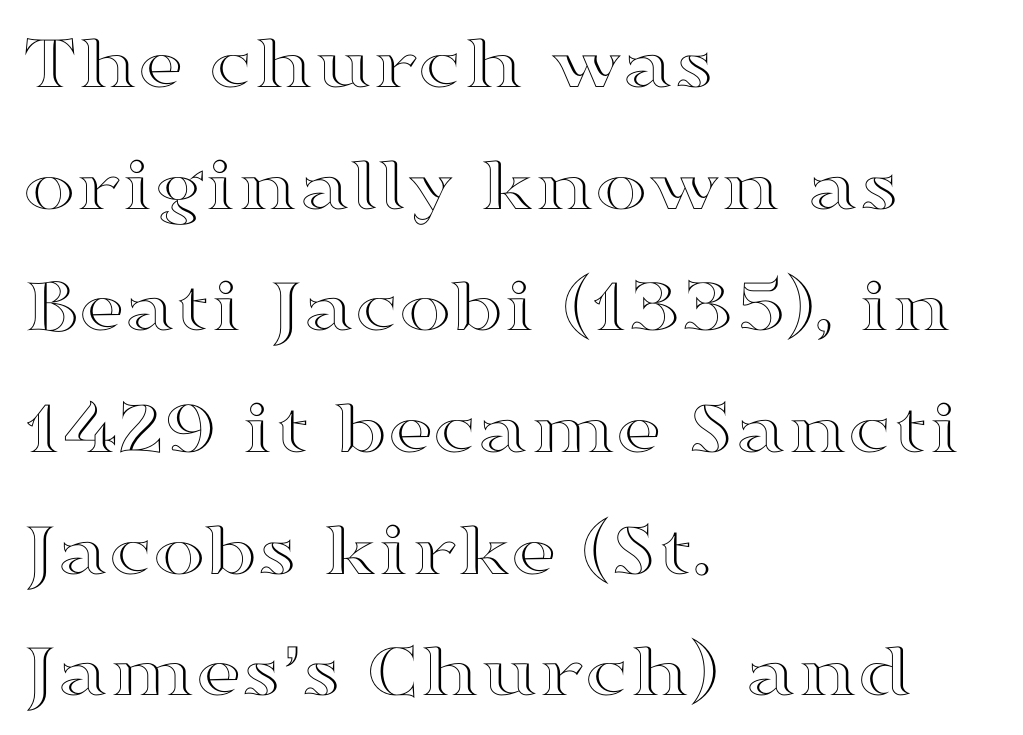
Posture: upright roman. The paragraph shown leans on its left margin. Whoever set this chose a conventional vertical rhythm. Quick note: underline off. Here the designer chose a conventional face with non-uniform glyph widths. Words appear dense and cohesive because spacing is normal.
